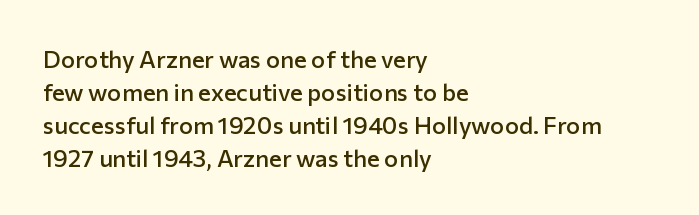
The image shows 24 px text type, upright; set left-aligned, normal line spacing (1.37x), normal letter spacing, not underlined.
